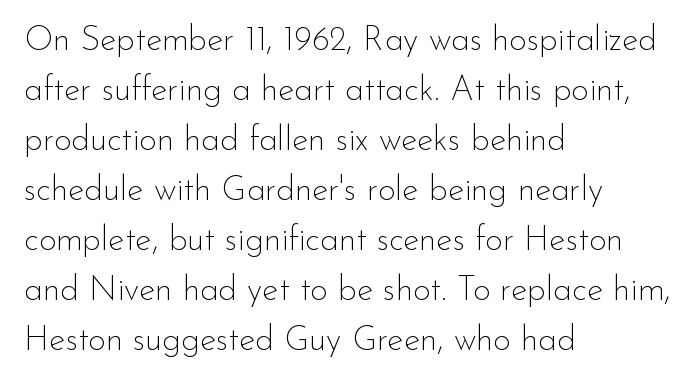
Q: Is the text bold? A: No.
Q: Is the text italic (slanted)? A: No, it is upright.
Q: Is the typeface a serif or a sans-serif typeface? A: Sans-serif.
Q: Is the text underlined? A: No.
Q: How is the paragraph aligned? A: Left-aligned.
Q: Is the spacing between letters normal or unusually wide? A: Normal.
Q: Is the spacing between lines tight, normal or loose? A: Normal.
Q: Width (condensed, normal, or wide)? A: Normal.
Q: Stroke contrast? A: Low.
Q: x-height? A: Small.
Q: Monospaced? A: No.
